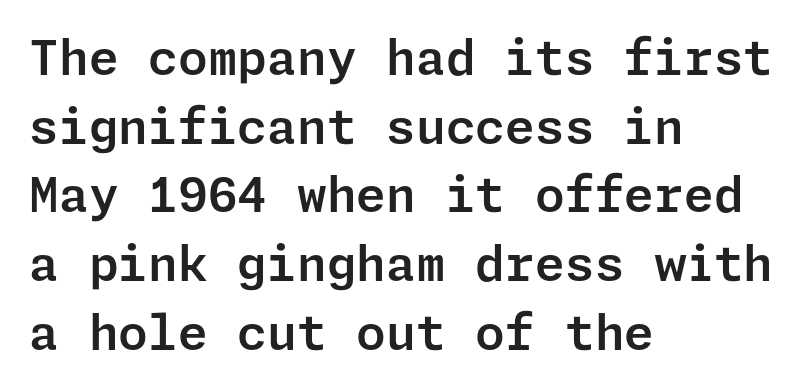
Each letter's strokes conclude bluntly, with no projecting serifs. Evenly set lines give the paragraph a standard silhouette. The typography opts for an upright posture over an oblique one. The paragraph has a hard left edge and a soft right edge. This rendering leaves character spacing at its baseline value.
